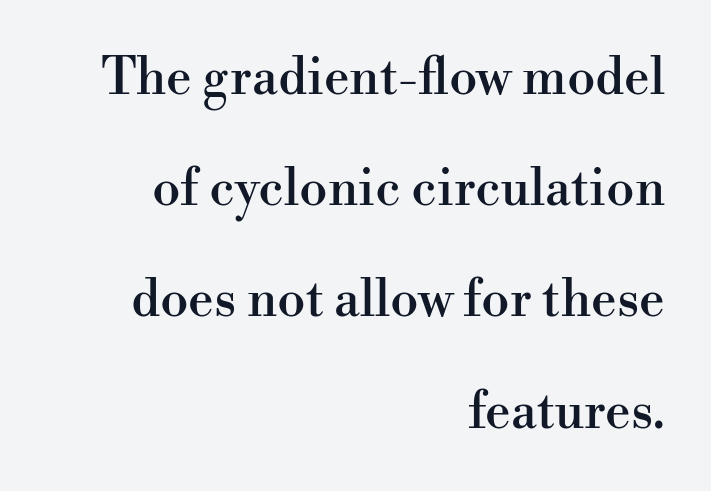
Q: Is the text italic (slanted)? A: No, it is upright.
Q: Is the typeface a serif or a sans-serif typeface? A: Serif.
Q: Is the text underlined? A: No.
Q: How is the paragraph aligned? A: Right-aligned.
Q: Is the spacing between letters normal or unusually wide? A: Normal.
Q: Is the spacing between lines tight, normal or loose? A: Loose.
Q: Width (condensed, normal, or wide)? A: Normal.
Q: Stroke contrast? A: High.
Q: x-height? A: Small.
Q: Monospaced? A: No.
